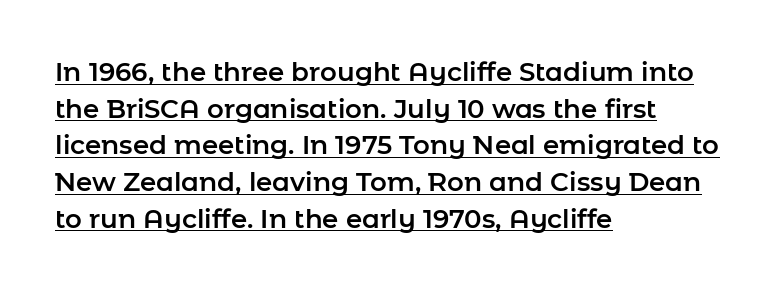
Q: Is the text italic (slanted)? A: No, it is upright.
Q: Is the text underlined? A: Yes.
Q: How is the paragraph aligned? A: Left-aligned.
Q: Is the spacing between letters normal or unusually wide? A: Normal.
Q: Is the spacing between lines tight, normal or loose? A: Normal.
